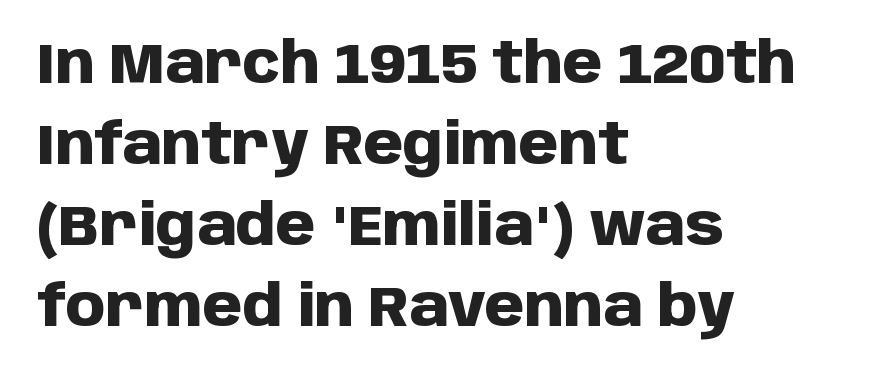
The image shows 57 px heavy sans-serif type, upright; set left-aligned, normal line spacing (1.42x), normal letter spacing, not underlined; low stroke contrast and a large x-height.
